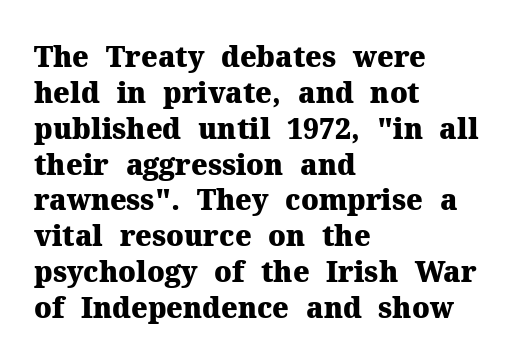
{"serif": "yes", "italic": "no", "bold": "yes", "weight": "heavy", "width": "normal", "stroke_contrast": "medium", "x_height": "medium", "monospaced": "no", "underline": "no", "align": "left", "line_spacing": "normal", "line_spacing_ratio": 1.28, "letter_spacing": "normal", "letter_spacing_em": 0.0, "glyph_px": 28}
